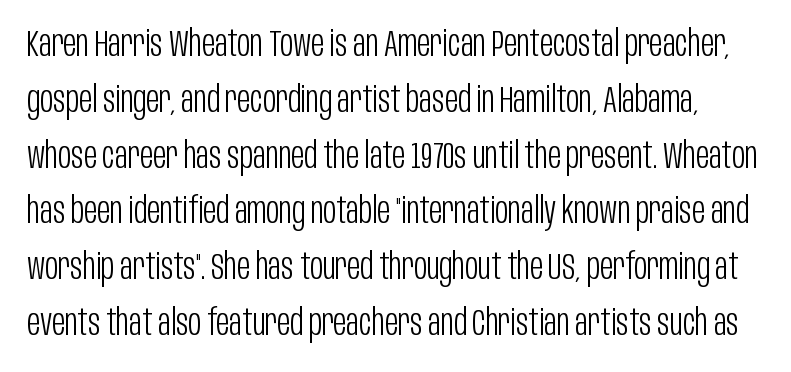
{"serif": "no", "italic": "no", "bold": "no", "weight": "light", "width": "condensed", "stroke_contrast": "low", "x_height": "large", "monospaced": "no", "underline": "no", "line_spacing": "normal", "line_spacing_ratio": 1.55, "letter_spacing": "normal", "letter_spacing_em": 0.0, "glyph_px": 36}
